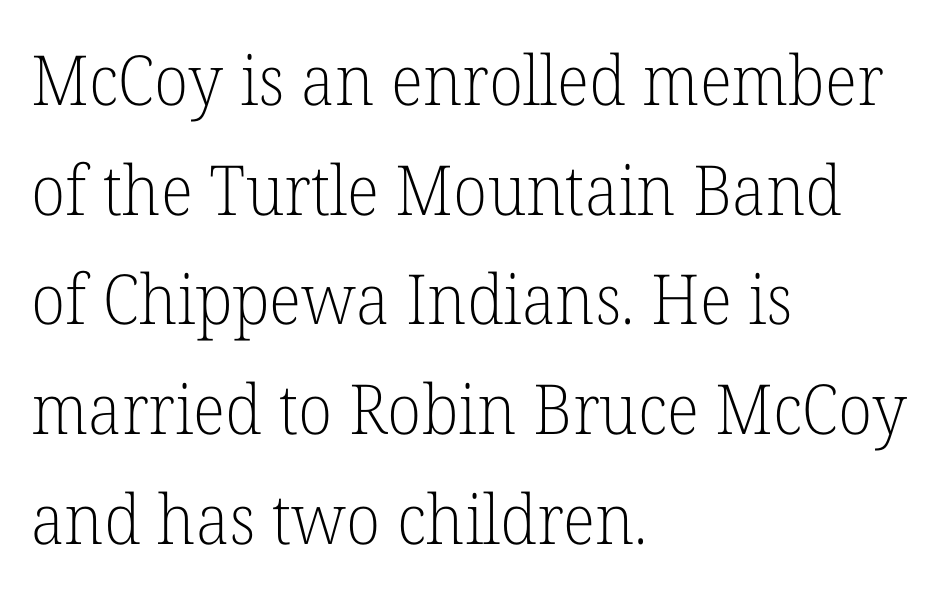
The image shows 69 px light serif type, upright; set left-aligned, normal line spacing (1.59x), normal letter spacing, not underlined; low stroke contrast and a medium x-height.
